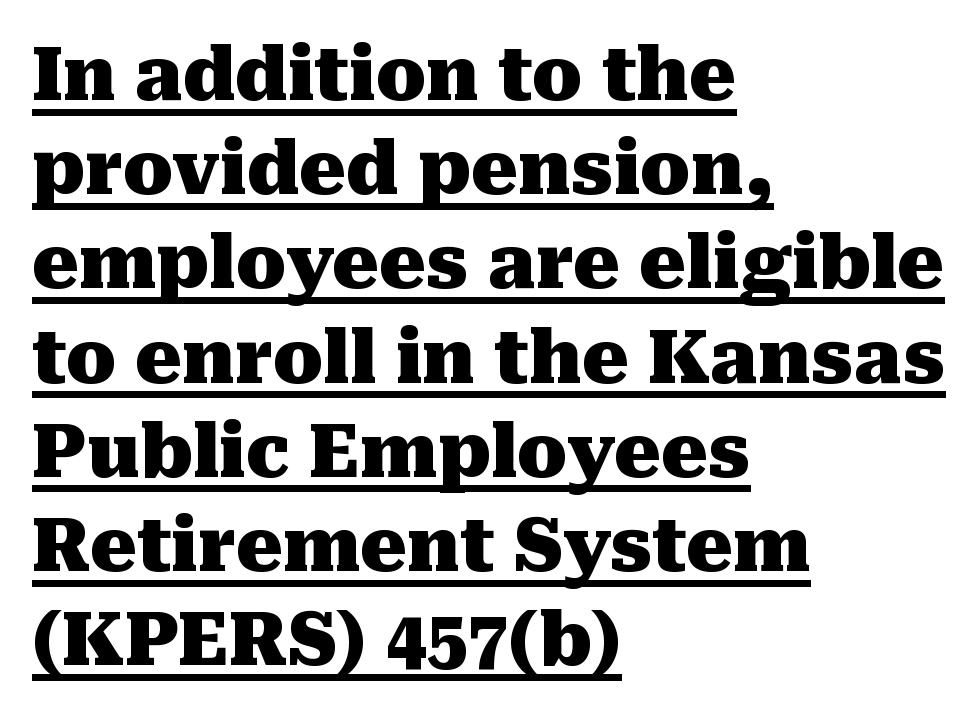
Q: Is the text bold? A: Yes.
Q: Is the text italic (slanted)? A: No, it is upright.
Q: Is the typeface a serif or a sans-serif typeface? A: Serif.
Q: Is the text underlined? A: Yes.
Q: How is the paragraph aligned? A: Left-aligned.
Q: Is the spacing between letters normal or unusually wide? A: Normal.
Q: Is the spacing between lines tight, normal or loose? A: Normal.
Q: Width (condensed, normal, or wide)? A: Normal.
Q: Stroke contrast? A: Medium.
Q: x-height? A: Medium.
Q: Monospaced? A: No.
